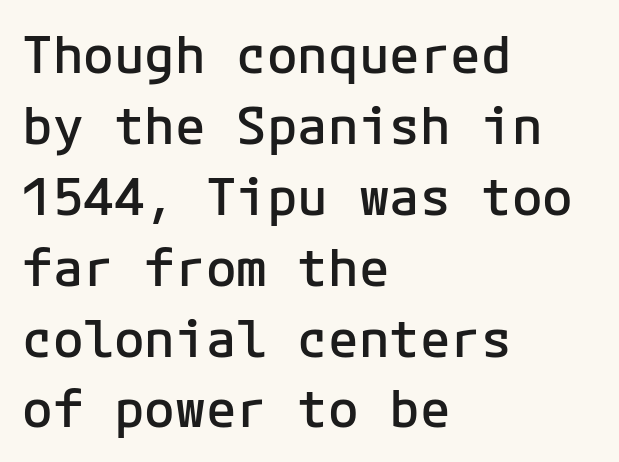
The image shows 51 px semibold sans-serif type, upright; set left-aligned, normal line spacing (1.39x), normal letter spacing, not underlined; low stroke contrast and a medium x-height.
